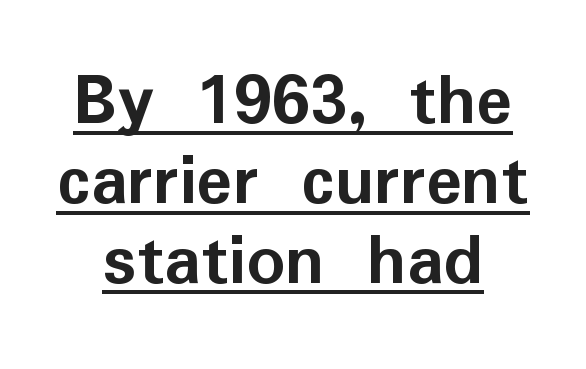
The lettering holds an erect, upright posture throughout. Vertical spacing — tight. Note: no serifs on the glyphs. Strokes here are thick enough to call this a true bold.
